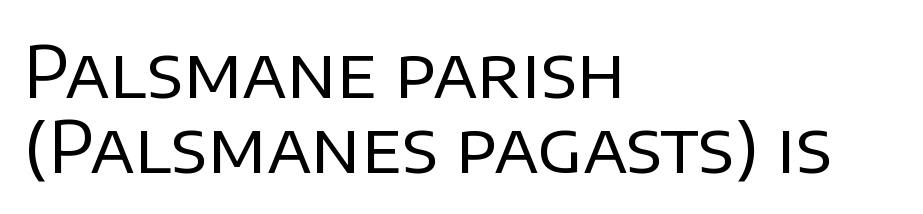
Q: Is the text bold? A: No.
Q: Is the text italic (slanted)? A: No, it is upright.
Q: Is the typeface a serif or a sans-serif typeface? A: Sans-serif.
Q: Is the text underlined? A: No.
Q: How is the paragraph aligned? A: Left-aligned.
Q: Is the spacing between letters normal or unusually wide? A: Normal.
Q: Is the spacing between lines tight, normal or loose? A: Tight.
Q: Width (condensed, normal, or wide)? A: Normal.
Q: Stroke contrast? A: Low.
Q: x-height? A: Large.
Q: Monospaced? A: No.
